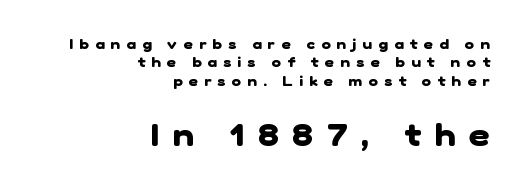
Each letter keeps its own natural width here, so spacing adapts to shape. Unmarked baselines from the first word to the last. Typographically, this falls in the sans-serif category. Its strokes are broad and dark, the hallmark of bold type. Short and long lines alike share a common ending point at right.
